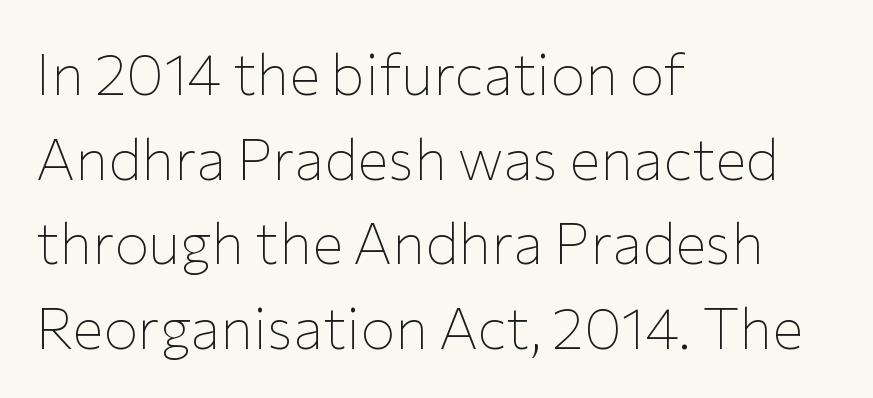
The image shows 58 px thin sans-serif type, upright; set left-aligned, normal line spacing (1.46x), normal letter spacing, not underlined; low stroke contrast and a medium x-height.
